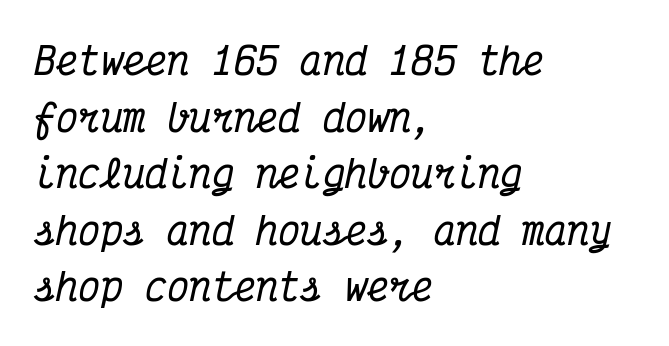
The rag falls on the right side of this text block. Only glyphs here, with clear space below each row. Examine the stroke ends and you'll spot serifs. The letters sit at their default tracking, neither squeezed nor spread.
